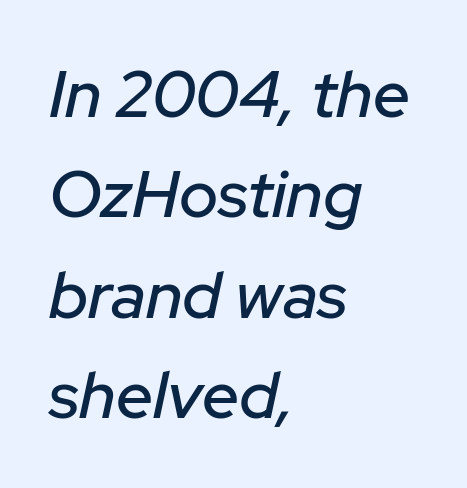
The image shows 66 px text type, italic (leaning right); set left-aligned, normal line spacing (1.52x), normal letter spacing, not underlined; low stroke contrast and a medium x-height.
